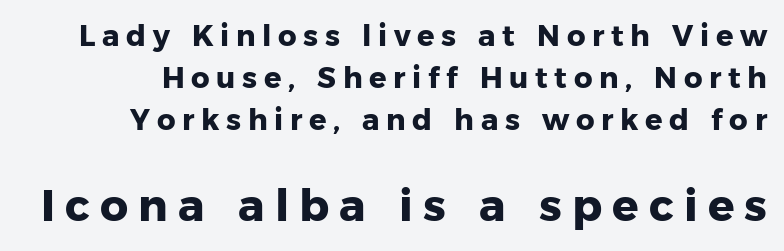
The image shows 44 px heavy sans-serif type, upright; set right-aligned, normal line spacing (1.45x), unusually wide letter spacing (+0.23 em), not underlined; the second (bottom) block is 1.52x larger; low stroke contrast and a medium x-height.
